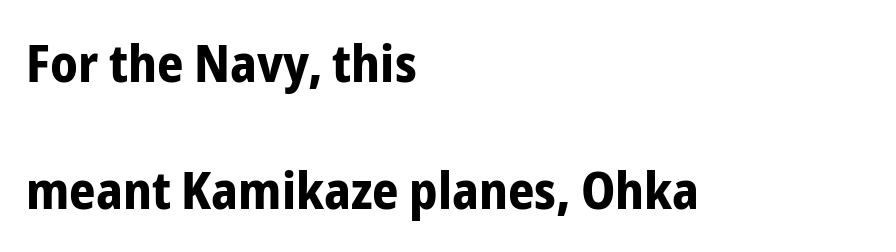
The image shows 52 px bold, condensed sans-serif type, upright; set left-aligned, loose line spacing (2.45x), normal letter spacing, not underlined; low stroke contrast and a medium x-height.
